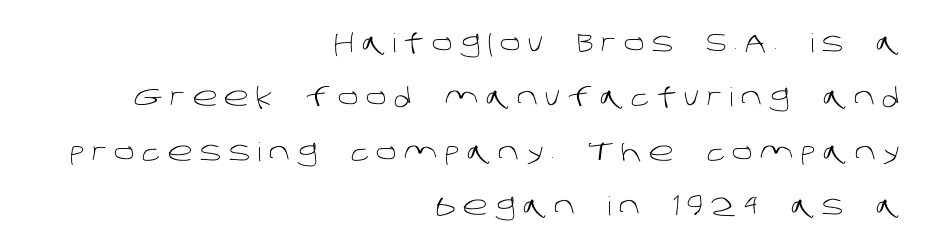
A typesetter would call this heavily tracked-out type. If you drew a ruler down the right edge, every line would touch it. The space beneath each line is pristine and unruled. Leading is clearly above the norm, producing a sparse column. No letter is thick-stroked: the sample isn't bold.
